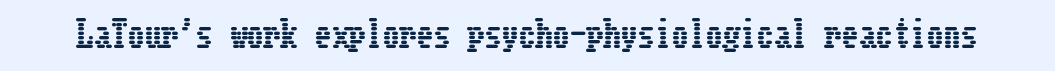
Q: Is the text italic (slanted)? A: No, it is upright.
Q: Is the text underlined? A: No.
Q: Is the spacing between letters normal or unusually wide? A: Normal.
Q: Width (condensed, normal, or wide)? A: Condensed.
Q: Stroke contrast? A: Low.
Q: x-height? A: Medium.
